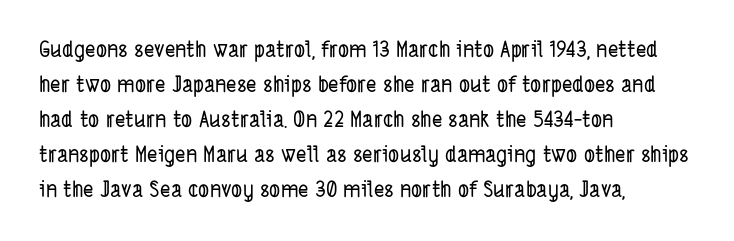
Layout note: lines flush left. Descenders are the only things crossing below the line. The vertical gap from one line to the next is medium. Caption: standard tracking, unaltered.
